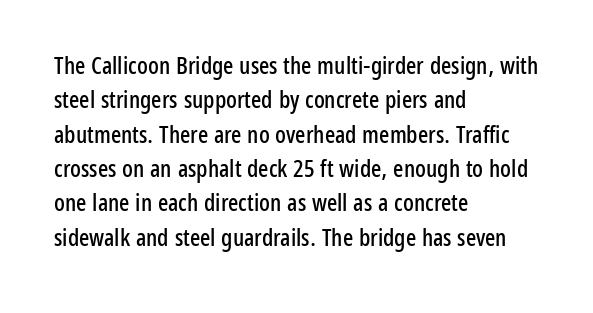
The rows are spaced the way most documents space them. Italic: no, the glyphs are upright roman. Reading down the block, your eye returns to a fixed left position each line. The words here are not underlined. Nothing unusual about the tracking: characters are spaced as the font intends.
